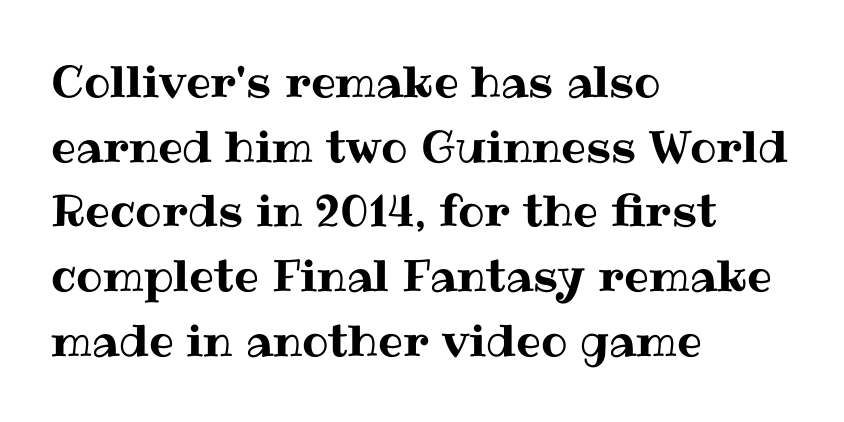
A typesetter would call this zero additional tracking. Regarding leading, the lines here are spaced in the standard way. The lines in this sample share a left origin and differ only in where they stop. Unmarked baselines from the first word to the last. Do the letters lean? They stand straight. The rendering uses natural spacing where letterforms have individual widths.
